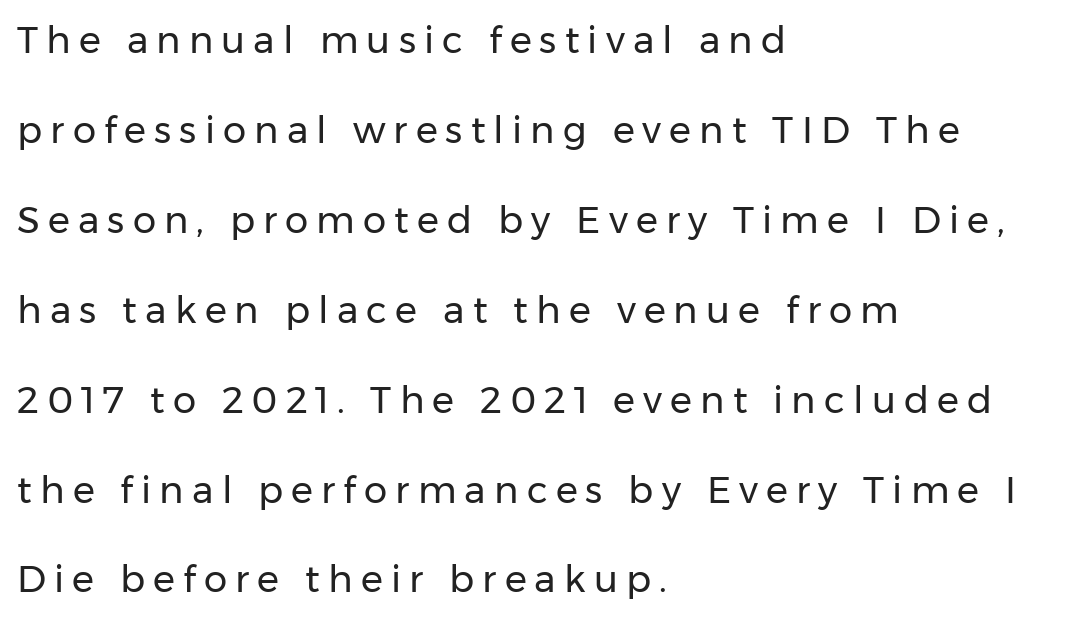
{"serif": "no", "italic": "no", "bold": "no", "weight": "regular", "width": "normal", "stroke_contrast": "low", "x_height": "medium", "monospaced": "no", "underline": "no", "align": "left", "line_spacing": "loose", "line_spacing_ratio": 2.43, "letter_spacing": "wide", "letter_spacing_em": 0.22, "glyph_px": 37}
